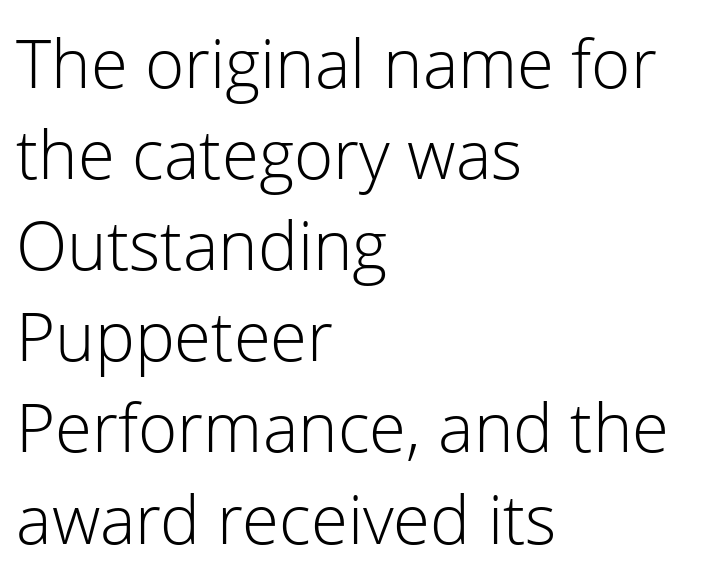
Q: Is the text bold? A: No.
Q: Is the text italic (slanted)? A: No, it is upright.
Q: Is the typeface a serif or a sans-serif typeface? A: Sans-serif.
Q: Is the text underlined? A: No.
Q: How is the paragraph aligned? A: Left-aligned.
Q: Is the spacing between letters normal or unusually wide? A: Normal.
Q: Is the spacing between lines tight, normal or loose? A: Normal.
Q: Width (condensed, normal, or wide)? A: Normal.
Q: Stroke contrast? A: Low.
Q: x-height? A: Medium.
Q: Monospaced? A: No.
